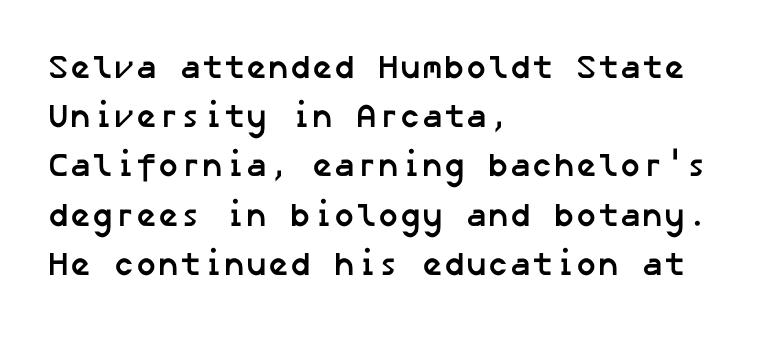
{"serif": "no", "bold": "yes", "weight": "semibold", "width": "normal", "stroke_contrast": "low", "x_height": "medium", "underline": "no", "align": "left", "line_spacing": "normal", "line_spacing_ratio": 1.49, "letter_spacing": "normal", "letter_spacing_em": 0.0, "glyph_px": 33}
